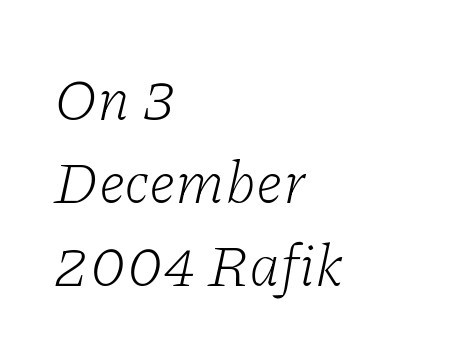
Q: Is the text bold? A: No.
Q: Is the text italic (slanted)? A: Yes, it leans right by about 11 degrees.
Q: Is the typeface a serif or a sans-serif typeface? A: Serif.
Q: Is the text underlined? A: No.
Q: How is the paragraph aligned? A: Left-aligned.
Q: Is the spacing between letters normal or unusually wide? A: Normal.
Q: Is the spacing between lines tight, normal or loose? A: Normal.
Q: Width (condensed, normal, or wide)? A: Normal.
Q: Stroke contrast? A: Low.
Q: x-height? A: Medium.
Q: Monospaced? A: No.
